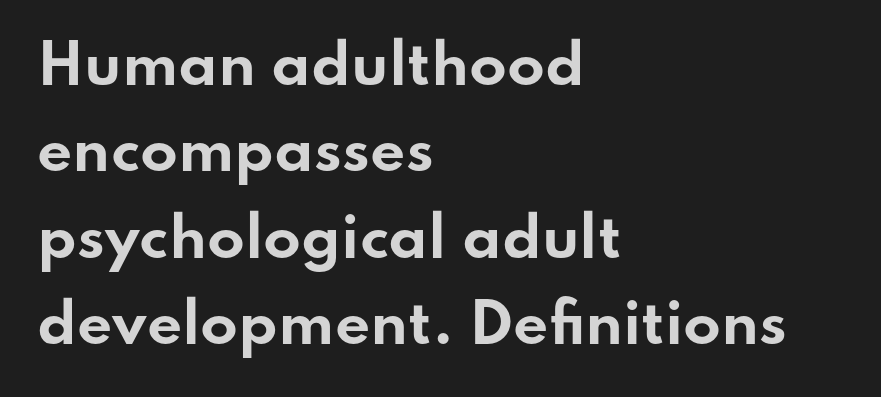
The image shows 55 px bold, wide sans-serif type, upright; set left-aligned, normal line spacing (1.57x), normal letter spacing, not underlined; low stroke contrast and a small x-height.
